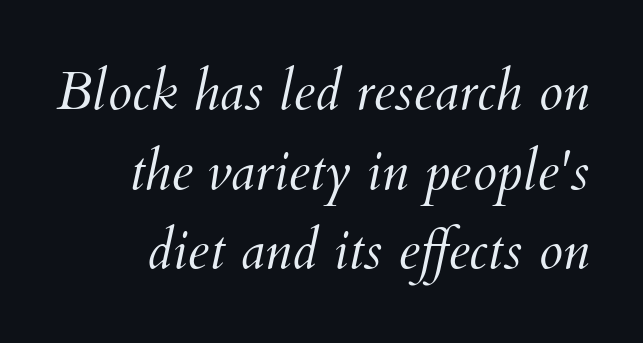
The image shows 55 px light type, italic (leaning right); set normal line spacing (1.45x), normal letter spacing, not underlined; medium stroke contrast and a small x-height.
